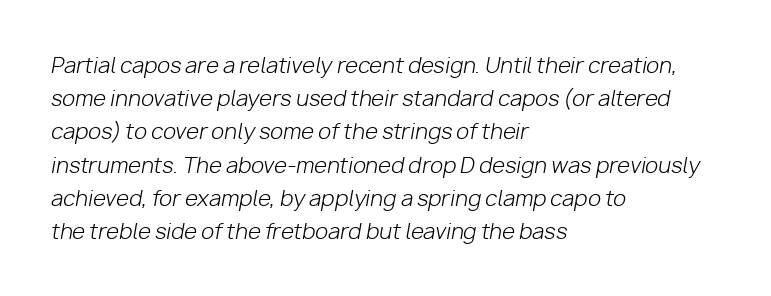
{"italic": "yes", "lean": "right", "slant_degrees": 10, "bold": "no", "underline": "no", "align": "left", "line_spacing": "normal", "line_spacing_ratio": 1.58, "letter_spacing": "normal", "letter_spacing_em": 0.0, "glyph_px": 21}
